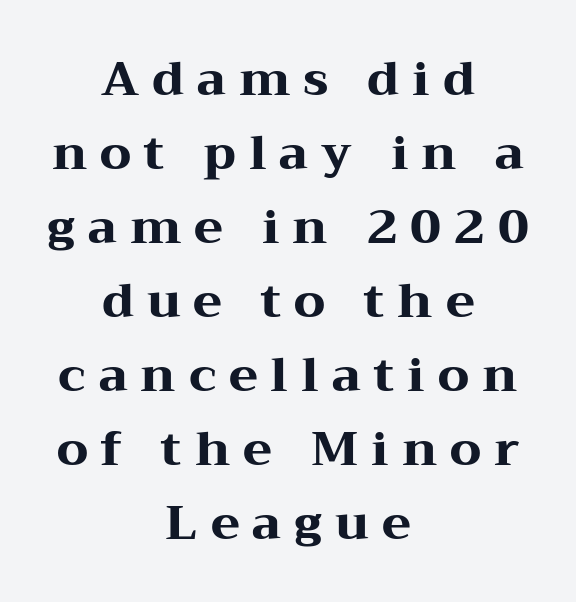
{"serif": "yes", "italic": "no", "bold": "yes", "weight": "heavy", "width": "wide", "stroke_contrast": "medium", "x_height": "medium", "monospaced": "no", "underline": "no", "align": "center", "line_spacing": "normal", "line_spacing_ratio": 1.54, "letter_spacing": "wide", "letter_spacing_em": 0.27, "glyph_px": 48}
